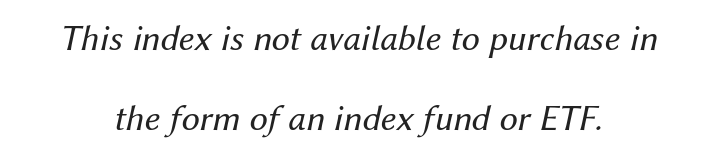
{"italic": "yes", "lean": "right", "slant_degrees": 12, "bold": "no", "weight": "regular", "width": "normal", "stroke_contrast": "medium", "x_height": "medium", "monospaced": "no", "underline": "no", "line_spacing": "loose", "line_spacing_ratio": 2.15, "letter_spacing": "normal", "letter_spacing_em": 0.0, "glyph_px": 37}
